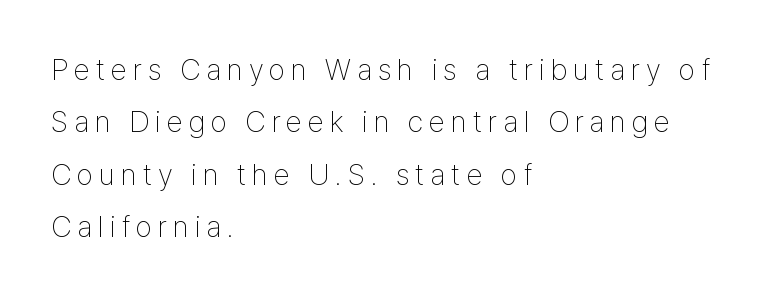
The image shows 30 px thin, condensed sans-serif type, upright; set left-aligned, line spacing 1.75x, not underlined; low stroke contrast and a medium x-height.
